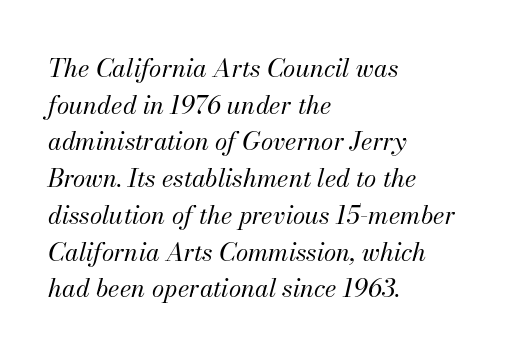
Q: Is the text bold? A: No.
Q: Is the text italic (slanted)? A: Yes, it leans right by about 13 degrees.
Q: Is the text underlined? A: No.
Q: How is the paragraph aligned? A: Left-aligned.
Q: Is the spacing between letters normal or unusually wide? A: Normal.
Q: Is the spacing between lines tight, normal or loose? A: Normal.
